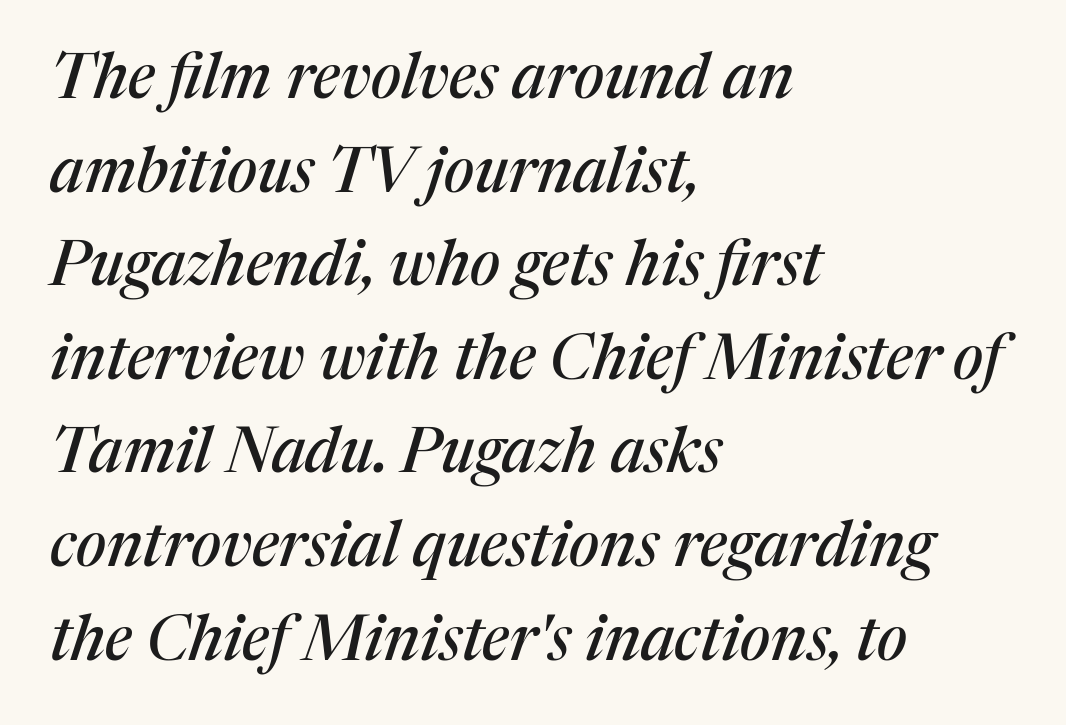
{"serif": "yes", "italic": "yes", "lean": "right", "slant_degrees": 17, "width": "normal", "stroke_contrast": "medium", "x_height": "medium", "monospaced": "no", "underline": "no", "align": "left", "line_spacing": "normal", "line_spacing_ratio": 1.51, "letter_spacing": "normal", "letter_spacing_em": 0.0, "glyph_px": 62}
